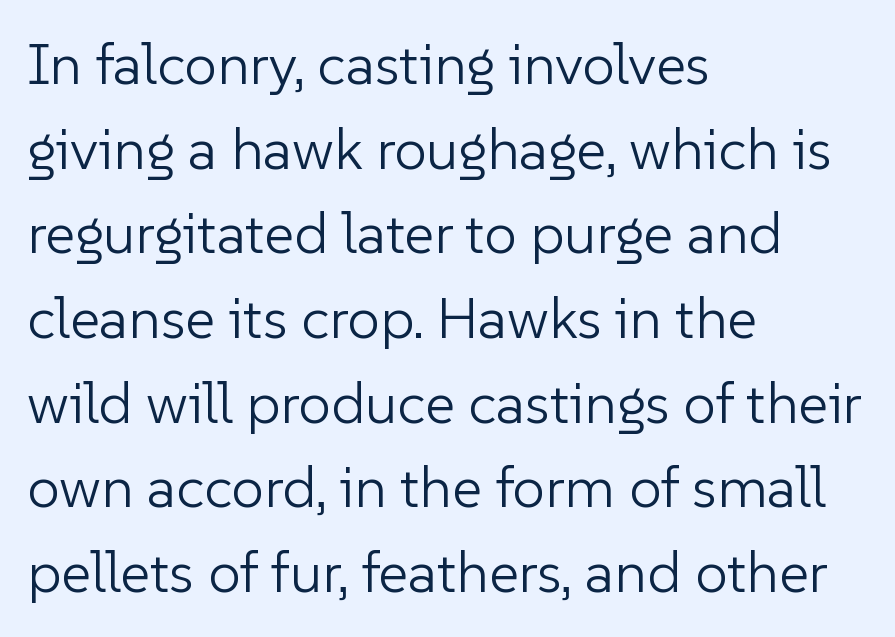
Q: Is the text bold? A: No.
Q: Is the text italic (slanted)? A: No, it is upright.
Q: Is the typeface a serif or a sans-serif typeface? A: Sans-serif.
Q: Is the text underlined? A: No.
Q: How is the paragraph aligned? A: Left-aligned.
Q: Is the spacing between letters normal or unusually wide? A: Normal.
Q: Is the spacing between lines tight, normal or loose? A: Normal.
Q: Width (condensed, normal, or wide)? A: Normal.
Q: Stroke contrast? A: Low.
Q: x-height? A: Medium.
Q: Monospaced? A: No.
